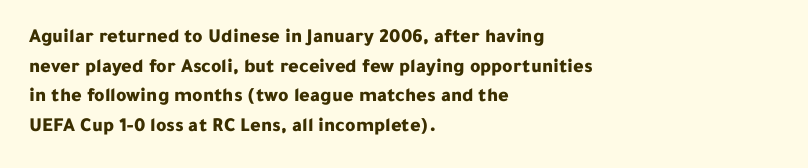
{"italic": "no", "bold": "yes", "underline": "no", "align": "left", "line_spacing": "normal", "line_spacing_ratio": 1.48, "letter_spacing": "normal", "letter_spacing_em": 0.0, "glyph_px": 20}
